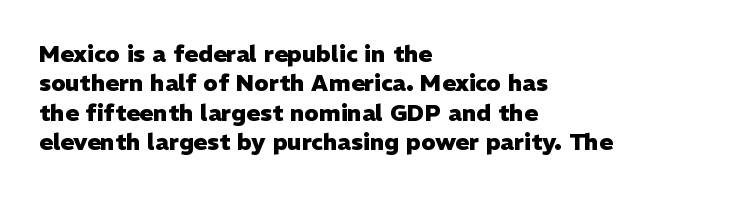
In terms of posture, this sample is upright. Whoever set this chose a conventional vertical rhythm. The space directly below the letters is spotless. A typesetter would call this zero additional tracking.
